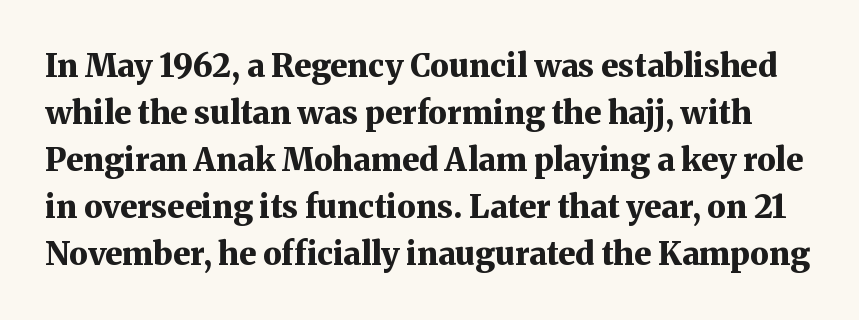
Q: Is the text bold? A: Yes.
Q: Is the text italic (slanted)? A: No, it is upright.
Q: Is the typeface a serif or a sans-serif typeface? A: Serif.
Q: Is the text underlined? A: No.
Q: Is the spacing between letters normal or unusually wide? A: Normal.
Q: Is the spacing between lines tight, normal or loose? A: Normal.
Q: Width (condensed, normal, or wide)? A: Normal.
Q: Stroke contrast? A: Medium.
Q: x-height? A: Medium.
Q: Monospaced? A: No.
